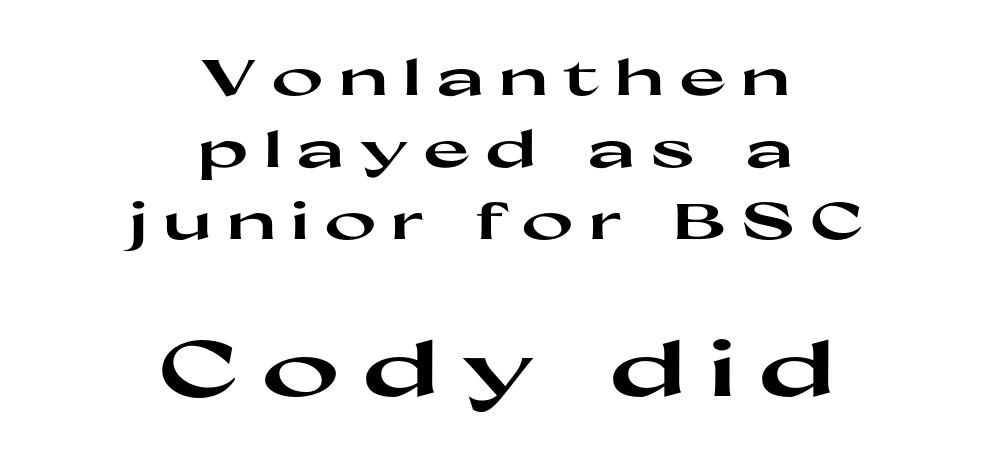
Every letter is thick-stroked: bold, no question. Scale increases going downward across the two blocks. No feet cap the strokes, marking this as sans-serif type. Tracking value appears strongly positive — letters spread wide.
